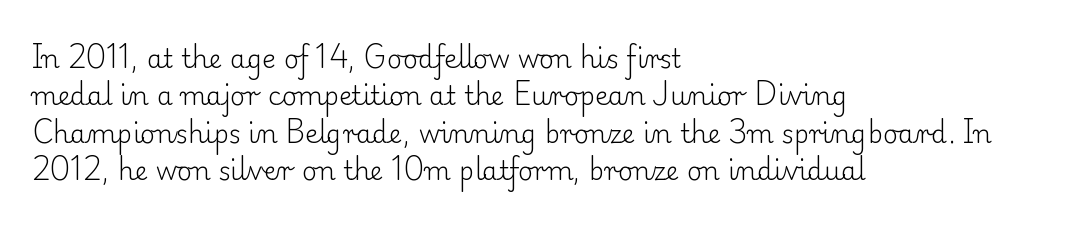
{"italic": "no", "bold": "no", "underline": "no", "align": "left", "line_spacing": "normal", "line_spacing_ratio": 1.44, "letter_spacing": "normal", "letter_spacing_em": 0.0, "glyph_px": 26}
